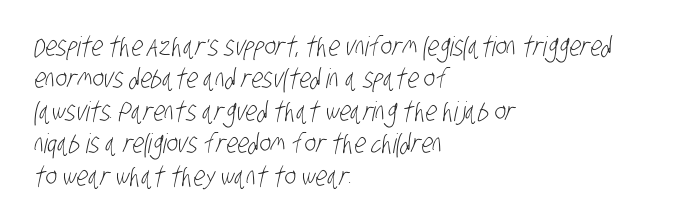
Q: Is the text bold? A: No.
Q: Is the text underlined? A: No.
Q: How is the paragraph aligned? A: Left-aligned.
Q: Is the spacing between letters normal or unusually wide? A: Normal.
